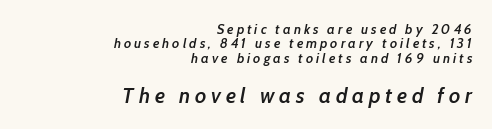
Q: Is the text bold? A: Semi-bold.
Q: Is the text italic (slanted)? A: Yes, it leans right by about 10 degrees.
Q: Is the text underlined? A: No.
Q: How is the paragraph aligned? A: Right-aligned.
Q: Is the spacing between letters normal or unusually wide? A: Unusually wide.
Q: Is the spacing between lines tight, normal or loose? A: Tight.
Q: Which block of text is set in a larger size, the first (top) or the second (bottom)? A: The second (bottom) one.
